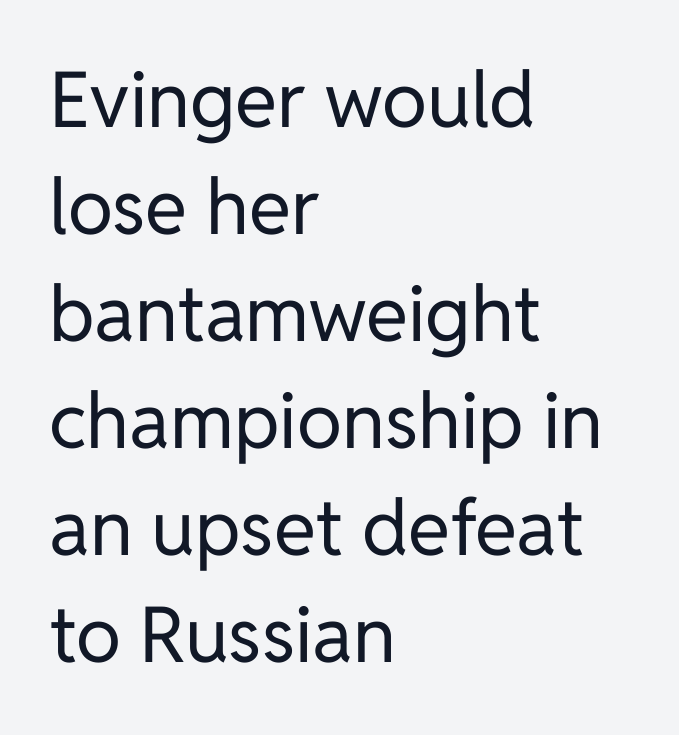
Q: Is the text bold? A: No.
Q: Is the text italic (slanted)? A: No, it is upright.
Q: Is the typeface a serif or a sans-serif typeface? A: Sans-serif.
Q: Is the text underlined? A: No.
Q: How is the paragraph aligned? A: Left-aligned.
Q: Is the spacing between letters normal or unusually wide? A: Normal.
Q: Is the spacing between lines tight, normal or loose? A: Normal.
Q: Width (condensed, normal, or wide)? A: Normal.
Q: Stroke contrast? A: Low.
Q: x-height? A: Medium.
Q: Monospaced? A: No.
